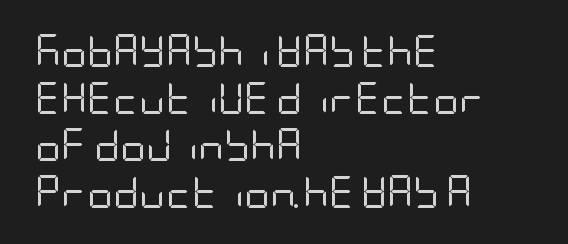
The image shows 32 px regular-weight, condensed sans-serif type, upright; set left-aligned, normal line spacing (1.47x), normal letter spacing, not underlined; low stroke contrast and a large x-height.
